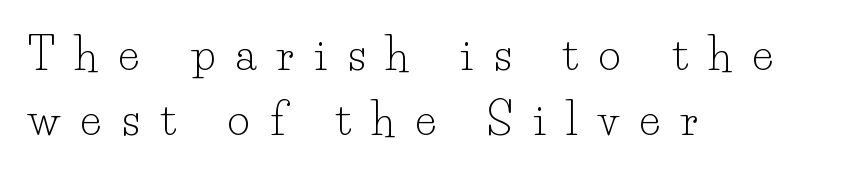
The image shows 43 px light serif type, upright; set left-aligned, normal line spacing (1.52x), unusually wide letter spacing (+0.49 em), not underlined; low stroke contrast and a small x-height.
